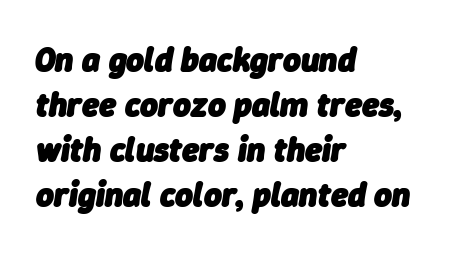
{"italic": "yes", "lean": "right", "slant_degrees": 9, "bold": "yes", "weight": "heavy", "width": "normal", "stroke_contrast": "low", "x_height": "medium", "monospaced": "no", "underline": "no", "align": "left", "line_spacing": "normal", "line_spacing_ratio": 1.32, "letter_spacing": "normal", "letter_spacing_em": 0.0, "glyph_px": 34}
